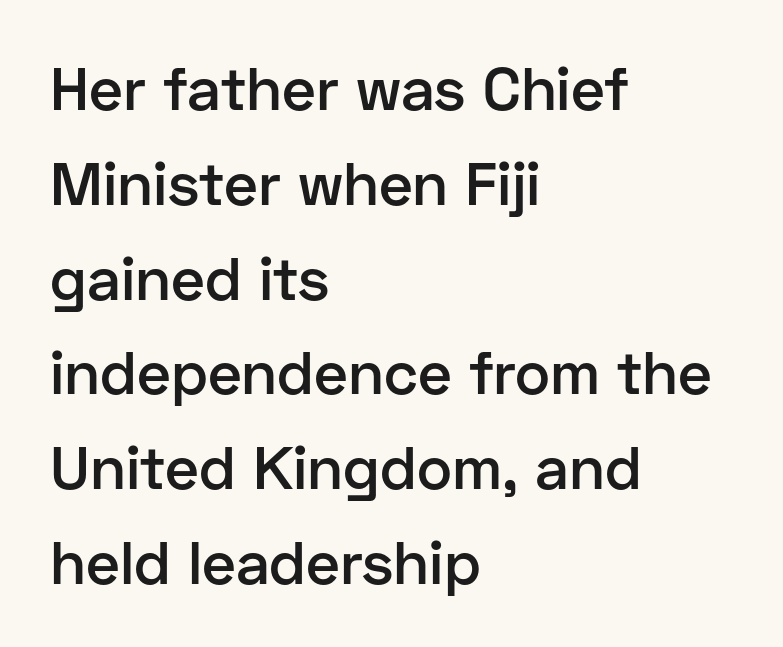
The image shows 60 px semibold sans-serif type, upright; set left-aligned, normal line spacing (1.58x), normal letter spacing, not underlined; low stroke contrast and a medium x-height.
